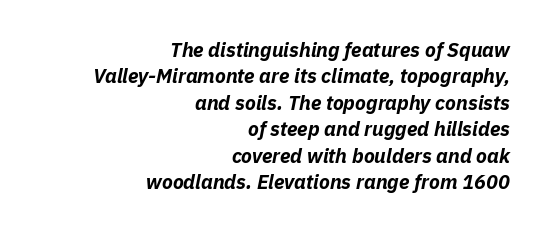
This is heavy type, rendered in bold. The passage shown has conventional tracking throughout. Compared with ordinary roman type, these characters are visibly tilted. Casual observation: everything's shoved over to the right.
